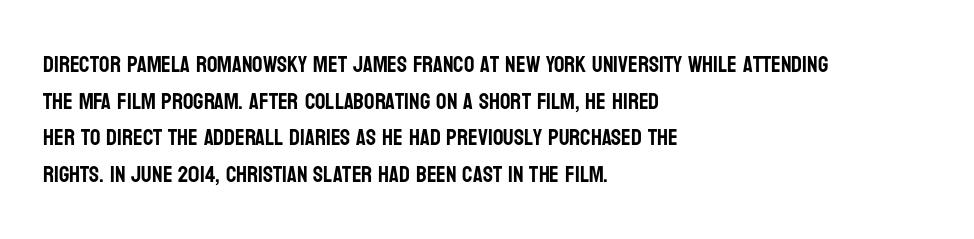
Rendered with straight, roman letterforms. Notice how the passage keeps a crisp vertical edge on the left only. A typesetter would call this leading conventional body-copy spacing. Is the letter spacing exaggerated? No — it looks like the ordinary default.
